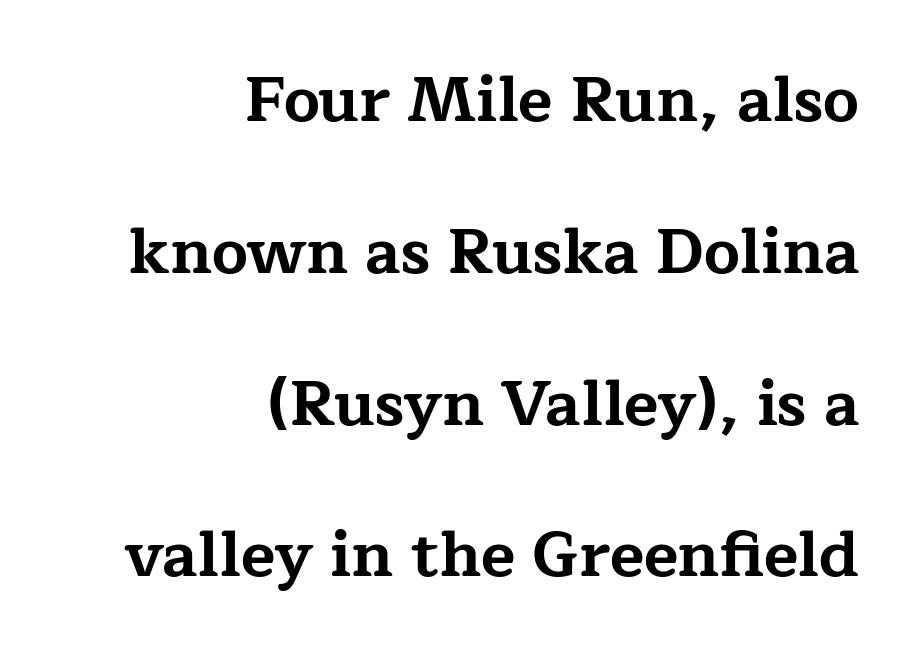
{"serif": "yes", "italic": "no", "bold": "yes", "weight": "bold", "width": "wide", "stroke_contrast": "low", "x_height": "medium", "monospaced": "no", "underline": "no", "align": "right", "line_spacing": "loose", "line_spacing_ratio": 2.41, "letter_spacing": "normal", "letter_spacing_em": 0.0, "glyph_px": 63}
